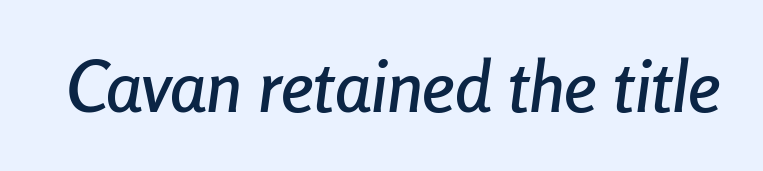
Yep, that's italic — everything's leaning. The passage shown has conventional tracking throughout. Beneath every word, the page is bare. Here the designer chose a conventional face with non-uniform glyph widths.
